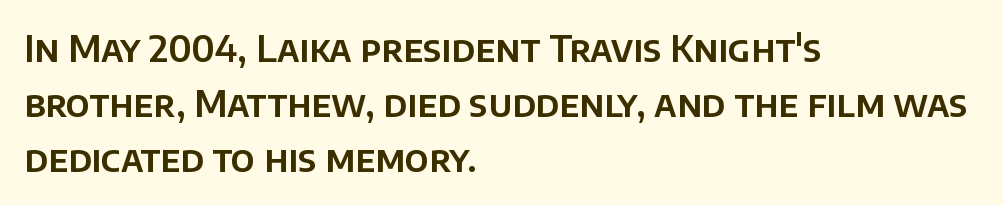
{"serif": "no", "italic": "no", "width": "normal", "stroke_contrast": "low", "x_height": "large", "monospaced": "no", "underline": "no", "align": "left", "line_spacing": "normal", "line_spacing_ratio": 1.53, "letter_spacing": "normal", "letter_spacing_em": 0.0, "glyph_px": 36}
